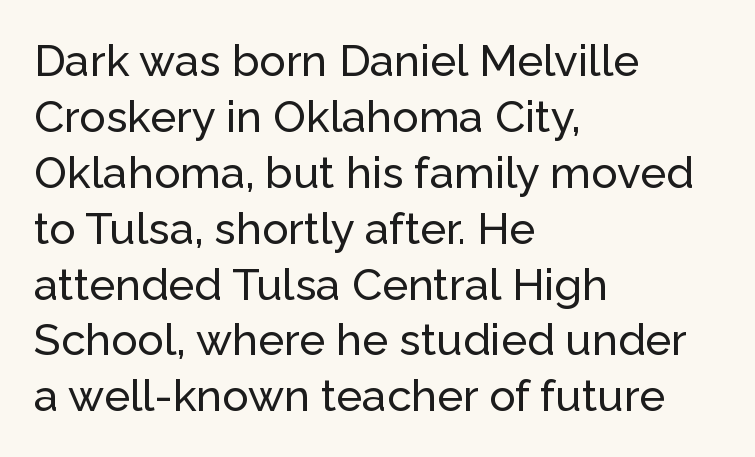
Q: Is the text italic (slanted)? A: No, it is upright.
Q: Is the typeface a serif or a sans-serif typeface? A: Sans-serif.
Q: Is the text underlined? A: No.
Q: How is the paragraph aligned? A: Left-aligned.
Q: Is the spacing between letters normal or unusually wide? A: Normal.
Q: Is the spacing between lines tight, normal or loose? A: Normal.
Q: Width (condensed, normal, or wide)? A: Normal.
Q: Stroke contrast? A: Low.
Q: x-height? A: Medium.
Q: Monospaced? A: No.
